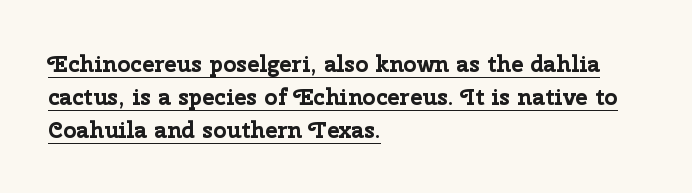
The image shows 23 px bold type, upright; set left-aligned, normal line spacing (1.43x), normal letter spacing, underlined.
